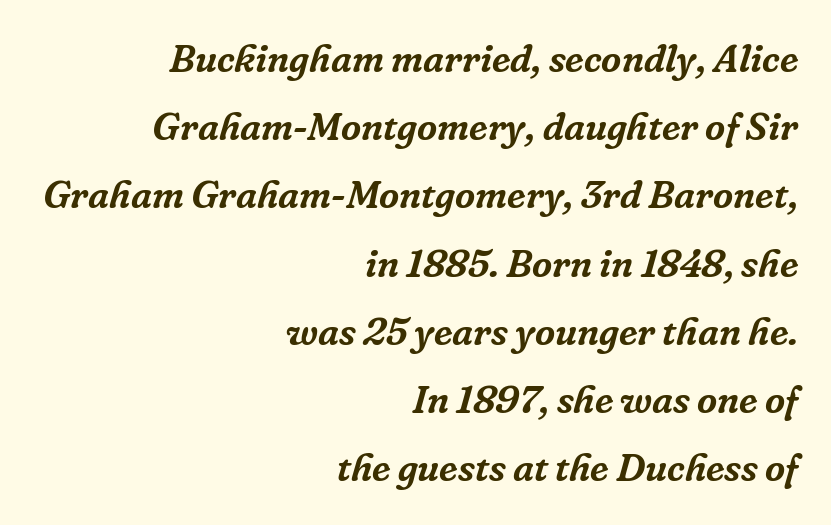
Decoration check: the copy has no underline. Small tapered or slab feet sit at the stroke ends, so this counts as serif. Short and long lines alike share a common ending point at right. Quick note: italic. Between one letter and the next there's only the usual sliver of space.
